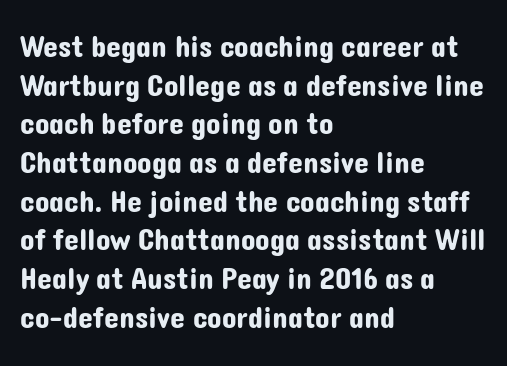
{"serif": "no", "italic": "no", "width": "normal", "stroke_contrast": "low", "x_height": "medium", "monospaced": "no", "underline": "no", "align": "left", "line_spacing": "normal", "line_spacing_ratio": 1.29, "letter_spacing": "normal", "letter_spacing_em": 0.0, "glyph_px": 30}
